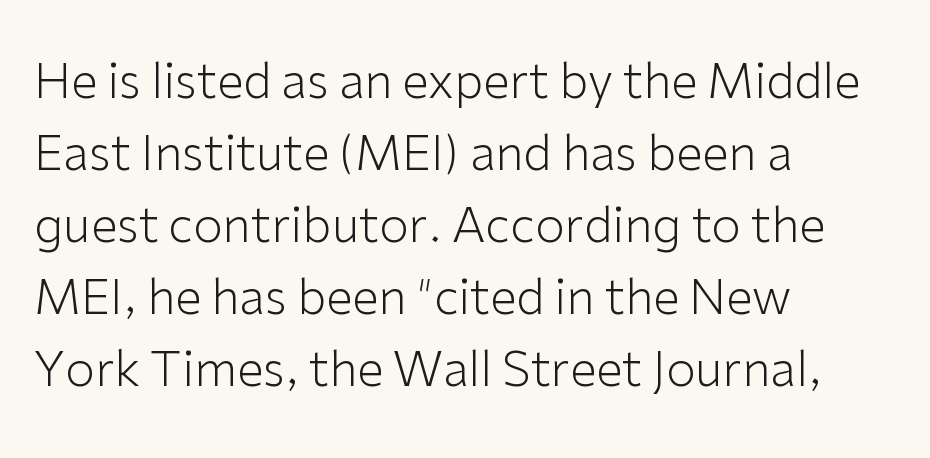
Q: Is the text bold? A: No.
Q: Is the text italic (slanted)? A: No, it is upright.
Q: Is the typeface a serif or a sans-serif typeface? A: Sans-serif.
Q: Is the text underlined? A: No.
Q: How is the paragraph aligned? A: Left-aligned.
Q: Is the spacing between letters normal or unusually wide? A: Normal.
Q: Is the spacing between lines tight, normal or loose? A: Normal.
Q: Width (condensed, normal, or wide)? A: Normal.
Q: Stroke contrast? A: Low.
Q: x-height? A: Medium.
Q: Monospaced? A: No.
